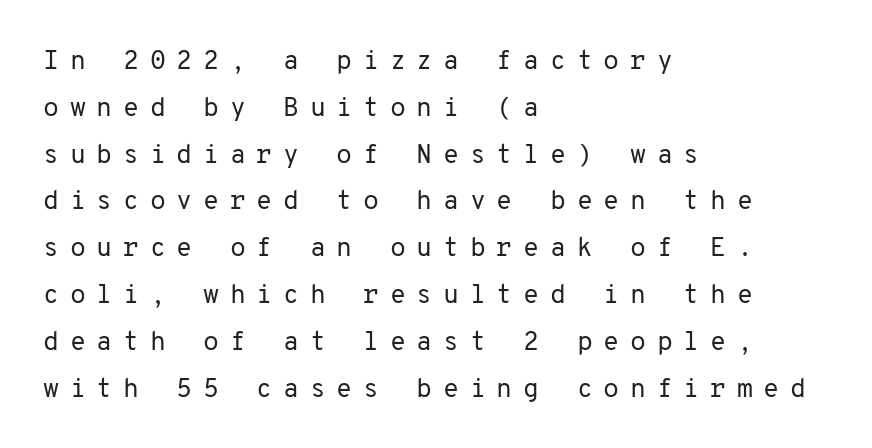
Q: Is the text bold? A: No.
Q: Is the text italic (slanted)? A: No, it is upright.
Q: Is the text underlined? A: No.
Q: How is the paragraph aligned? A: Left-aligned.
Q: Is the spacing between letters normal or unusually wide? A: Unusually wide.
